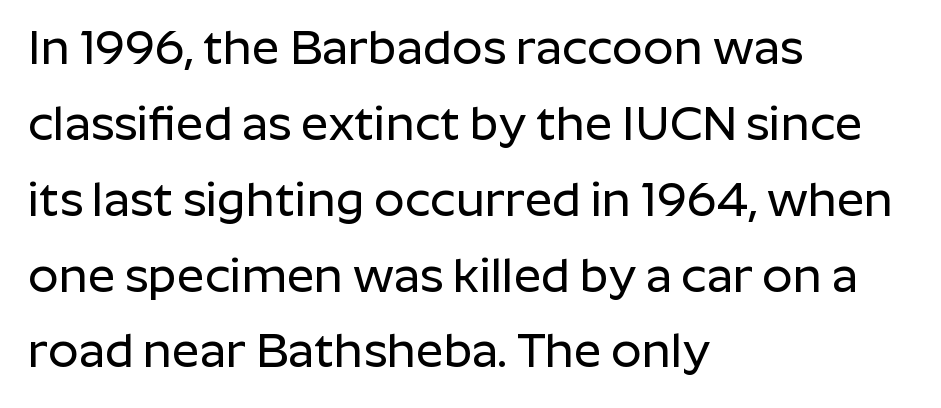
The image shows 48 px sans-serif type, upright; set left-aligned, normal line spacing (1.58x), normal letter spacing, not underlined; low stroke contrast and a medium x-height.
